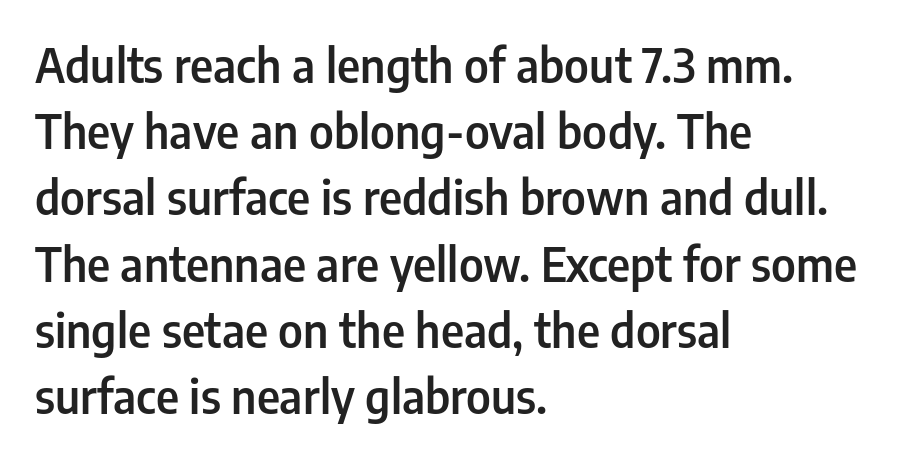
The horizontal fit of the characters is conventional and even. Italic: no, the glyphs are upright roman. If you measured baseline to baseline, you'd find a middling distance. Does the type have serifs? No, each stem ends abruptly. Typesetter's note: demi weight, one step under bold. Do the characters align in a grid? No, the font is proportional.
